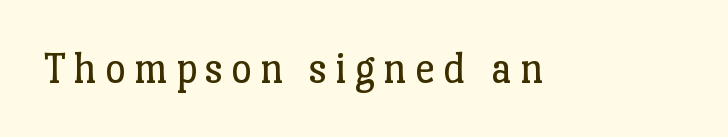
Q: Is the text bold? A: No.
Q: Is the text italic (slanted)? A: No, it is upright.
Q: Is the typeface a serif or a sans-serif typeface? A: Serif.
Q: Is the text underlined? A: No.
Q: Width (condensed, normal, or wide)? A: Normal.
Q: Stroke contrast? A: Low.
Q: x-height? A: Medium.
Q: Monospaced? A: No.
